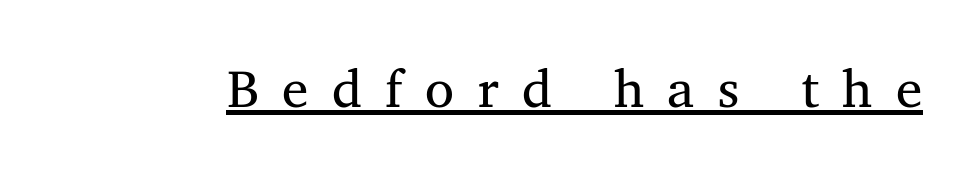
Q: Is the text bold? A: No.
Q: Is the text italic (slanted)? A: No, it is upright.
Q: Is the typeface a serif or a sans-serif typeface? A: Serif.
Q: Is the text underlined? A: Yes.
Q: Is the spacing between letters normal or unusually wide? A: Unusually wide.
Q: Width (condensed, normal, or wide)? A: Normal.
Q: Stroke contrast? A: Medium.
Q: x-height? A: Medium.
Q: Monospaced? A: No.
